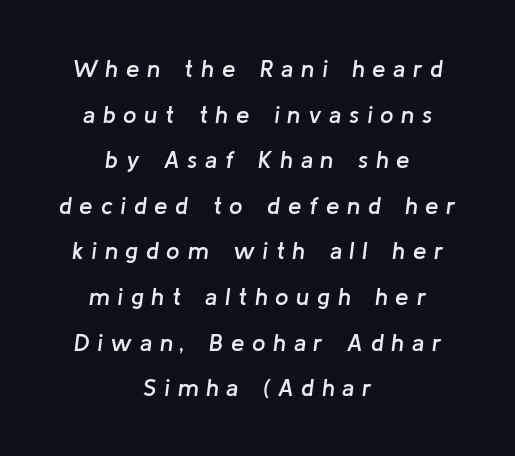
The image shows 24 px text type, italic (leaning right); set centered, loose line spacing (1.9x), unusually wide letter spacing (+0.32 em), not underlined.
